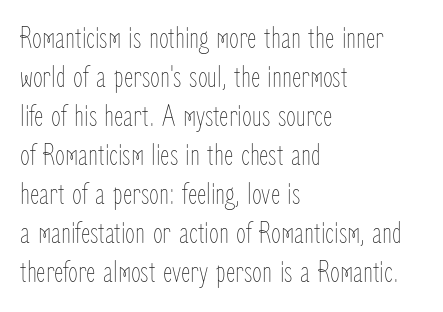
Q: Is the text bold? A: No.
Q: Is the text italic (slanted)? A: No, it is upright.
Q: Is the text underlined? A: No.
Q: How is the paragraph aligned? A: Left-aligned.
Q: Is the spacing between letters normal or unusually wide? A: Normal.
Q: Width (condensed, normal, or wide)? A: Condensed.
Q: Stroke contrast? A: Low.
Q: x-height? A: Medium.
Q: Monospaced? A: No.
